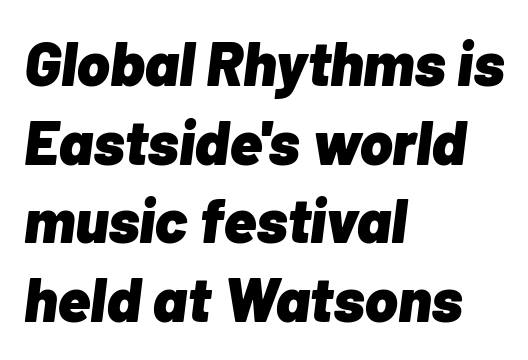
The image shows 62 px heavy type, italic (leaning right); set left-aligned, normal line spacing (1.27x), normal letter spacing, not underlined; low stroke contrast and a medium x-height.
